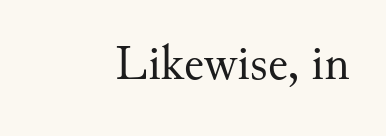
Q: Is the text bold? A: No.
Q: Is the text italic (slanted)? A: No, it is upright.
Q: Is the typeface a serif or a sans-serif typeface? A: Serif.
Q: Is the text underlined? A: No.
Q: How is the paragraph aligned? A: Right-aligned.
Q: Is the spacing between letters normal or unusually wide? A: Normal.
Q: Width (condensed, normal, or wide)? A: Normal.
Q: Stroke contrast? A: Medium.
Q: x-height? A: Small.
Q: Monospaced? A: No.
